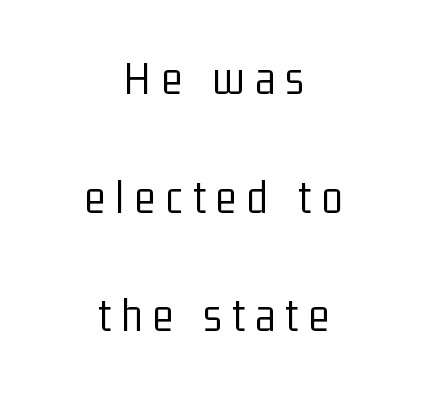
Q: Is the text bold? A: No.
Q: Is the text italic (slanted)? A: No, it is upright.
Q: Is the typeface a serif or a sans-serif typeface? A: Sans-serif.
Q: Is the text underlined? A: No.
Q: How is the paragraph aligned? A: Centered.
Q: Is the spacing between letters normal or unusually wide? A: Unusually wide.
Q: Is the spacing between lines tight, normal or loose? A: Loose.
Q: Width (condensed, normal, or wide)? A: Condensed.
Q: Stroke contrast? A: Low.
Q: x-height? A: Medium.
Q: Monospaced? A: No.
